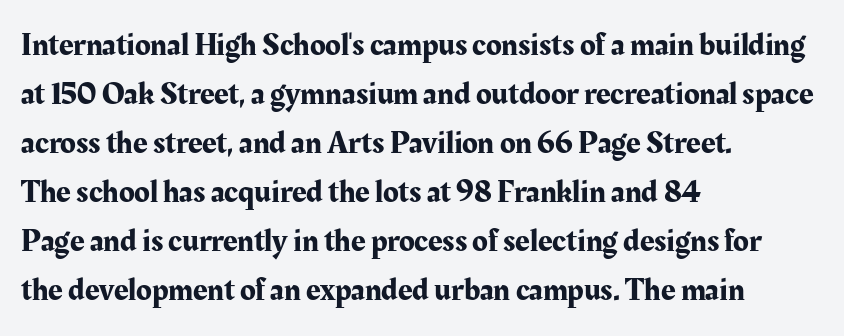
The vertical gap from one line to the next is medium. Line beginnings align vertically; line endings do not. Tall strokes in this sample are plumb rather than angled. The zone under the glyphs is completely vacant. You could not count columns in this text — the font is proportionally spaced. Nothing unusual about the tracking: characters are spaced as the font intends.
